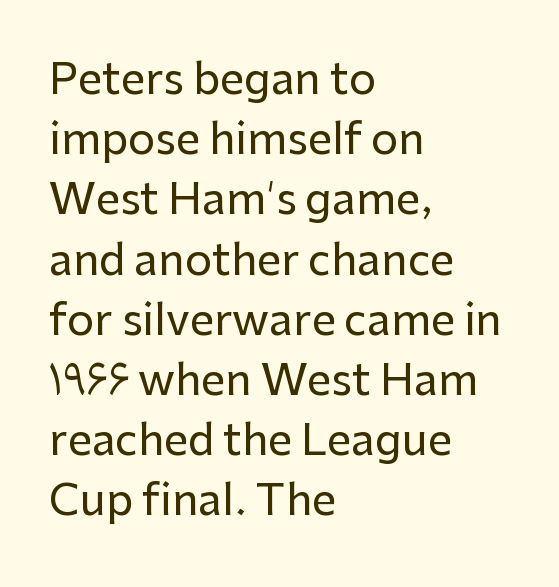
Style check: upright. Is this a fixed-width face? No — the glyphs have proportional, varying widths. The compositor pushed each line to the left boundary. Between one letter and the next there's only the usual sliver of space. The area under the type is left untouched. Letterform terminals end flat and unadorned throughout the passage.
